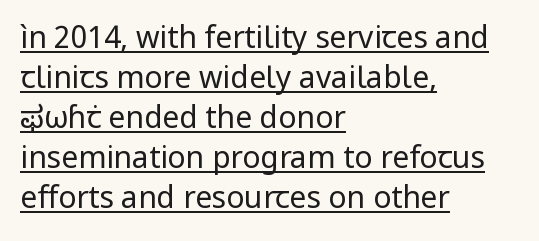
The image shows 30 px regular-weight sans-serif type, upright; set left-aligned, normal line spacing (1.33x), normal letter spacing, underlined; low stroke contrast and a medium x-height.
